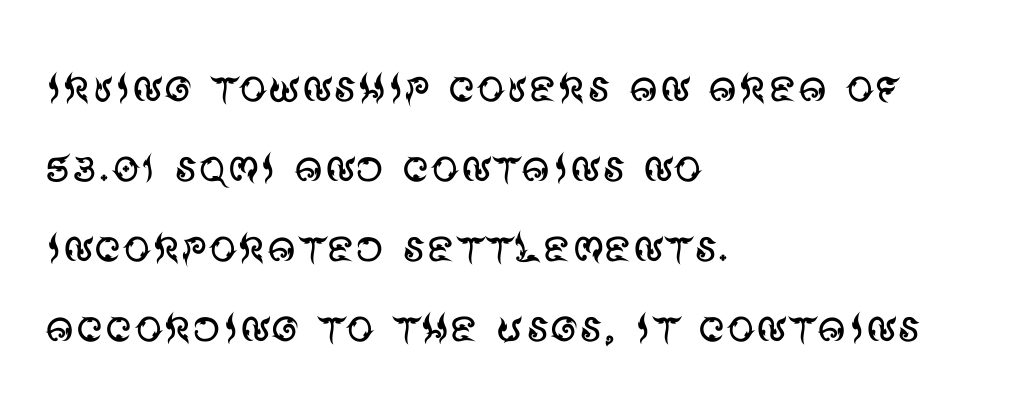
{"serif": "no", "italic": "no", "bold": "no", "weight": "regular", "width": "normal", "stroke_contrast": "medium", "x_height": "large", "monospaced": "no", "underline": "no", "align": "left", "line_spacing": "normal", "line_spacing_ratio": 1.43, "letter_spacing": "normal", "letter_spacing_em": 0.0, "glyph_px": 56}
